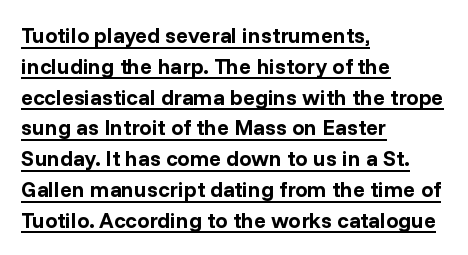
The image shows 22 px bold type, upright; set left-aligned, normal line spacing (1.4x), normal letter spacing, underlined.
